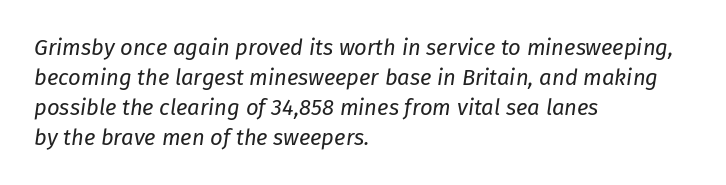
Q: Is the text bold? A: No.
Q: Is the text italic (slanted)? A: Yes, it leans right by about 8 degrees.
Q: Is the text underlined? A: No.
Q: How is the paragraph aligned? A: Left-aligned.
Q: Is the spacing between letters normal or unusually wide? A: Normal.
Q: Is the spacing between lines tight, normal or loose? A: Normal.
